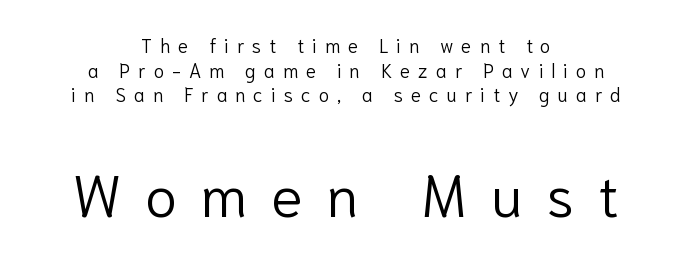
The block of text has a typical density, with ordinary space between rows. This sample has the flowing, uneven cadence of proportional lettering. The designer went with a sans here, leaving each stem footless. Here the glyphs are tracked loosely, breaking word shapes into spaced letters. Ordinary non-slanted type is in use. Size contrast runs from small at the top to large at the bottom.
